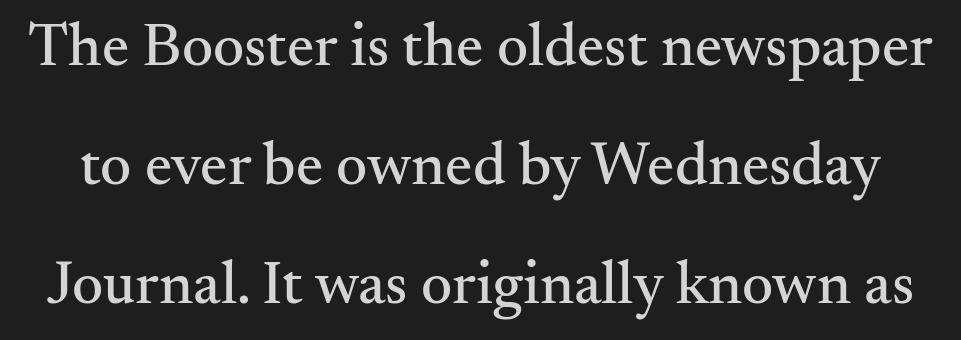
{"serif": "yes", "italic": "no", "width": "normal", "stroke_contrast": "medium", "x_height": "small", "monospaced": "no", "underline": "no", "line_spacing": "loose", "line_spacing_ratio": 1.95, "letter_spacing": "normal", "letter_spacing_em": 0.0, "glyph_px": 61}
